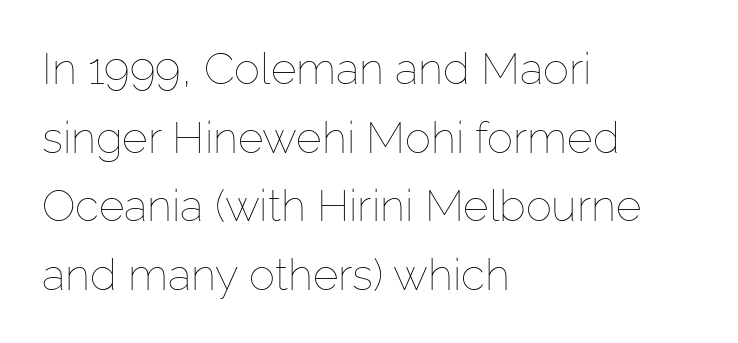
This rendering uses left alignment, leaving the right contour irregular. Letter spacing: default. In terms of leading, this rendering sits right in the middle. Letters have the restrained weight of plain body copy at most. This sample uses an upright cut, with every glyph sitting square on the baseline. Underlining? Definitely not there.
